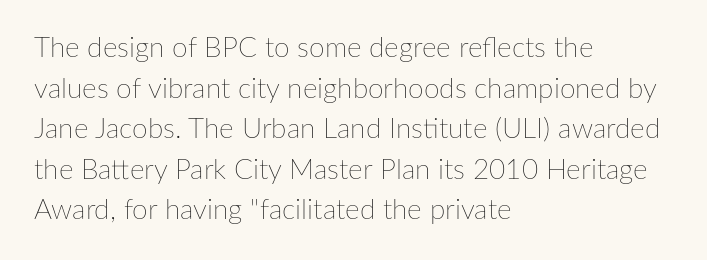
Q: Is the text bold? A: No.
Q: Is the text italic (slanted)? A: No, it is upright.
Q: Is the text underlined? A: No.
Q: How is the paragraph aligned? A: Left-aligned.
Q: Is the spacing between letters normal or unusually wide? A: Normal.
Q: Is the spacing between lines tight, normal or loose? A: Normal.
Q: Width (condensed, normal, or wide)? A: Normal.
Q: Stroke contrast? A: Low.
Q: x-height? A: Medium.
Q: Monospaced? A: No.
